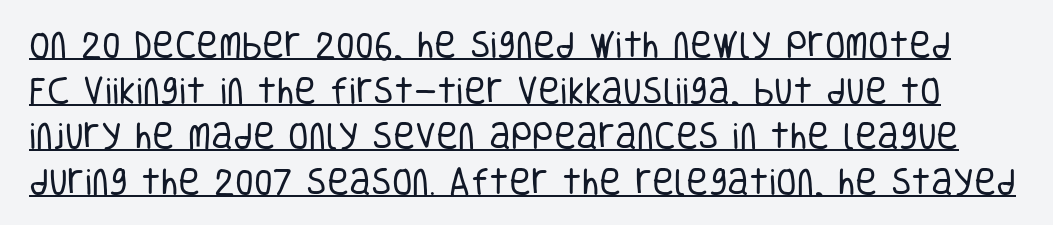
Q: Is the text bold? A: No.
Q: Is the text italic (slanted)? A: No, it is upright.
Q: Is the typeface a serif or a sans-serif typeface? A: Sans-serif.
Q: Is the text underlined? A: Yes.
Q: Is the spacing between letters normal or unusually wide? A: Normal.
Q: Is the spacing between lines tight, normal or loose? A: Normal.
Q: Width (condensed, normal, or wide)? A: Condensed.
Q: Stroke contrast? A: Low.
Q: x-height? A: Large.
Q: Monospaced? A: No.
